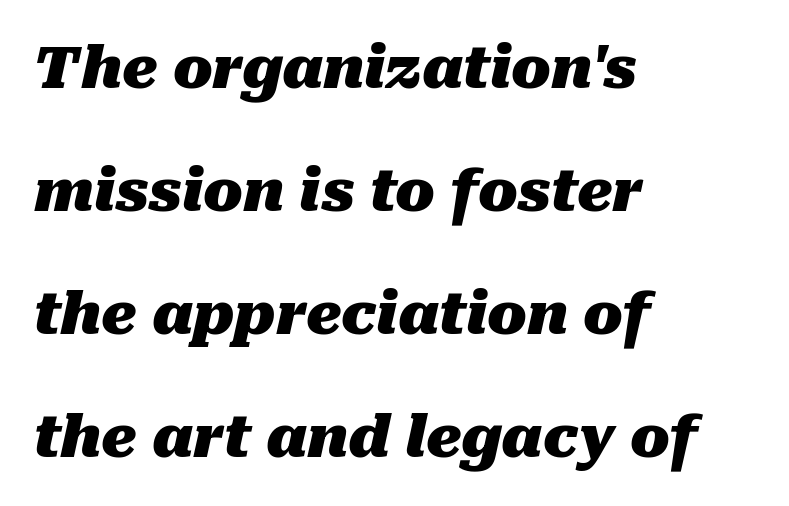
Observe the ordinary spacing: letters are neighbours, not strangers. The specimen reads as italic at a glance. The glyphs have the mass of a bold cut. Nobody drew a line under any word here. A classic flush-left, rag-right setting is used for this passage.
